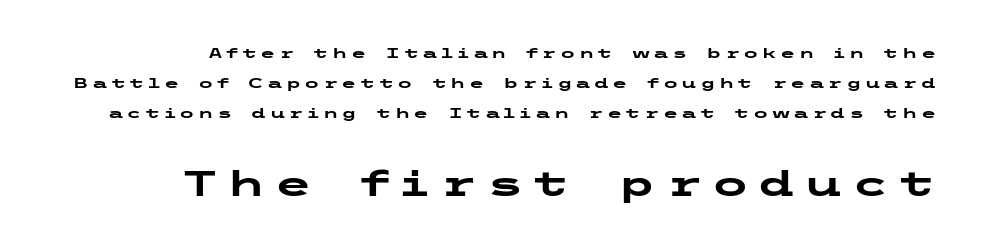
Q: Is the text bold? A: Yes.
Q: Is the text italic (slanted)? A: No, it is upright.
Q: Is the typeface a serif or a sans-serif typeface? A: Sans-serif.
Q: Is the text underlined? A: No.
Q: How is the paragraph aligned? A: Right-aligned.
Q: Is the spacing between letters normal or unusually wide? A: Unusually wide.
Q: Is the spacing between lines tight, normal or loose? A: Loose.
Q: Which block of text is set in a larger size, the first (top) or the second (bottom)? A: The second (bottom) one.
Q: Width (condensed, normal, or wide)? A: Wide.
Q: Stroke contrast? A: Low.
Q: x-height? A: Medium.
